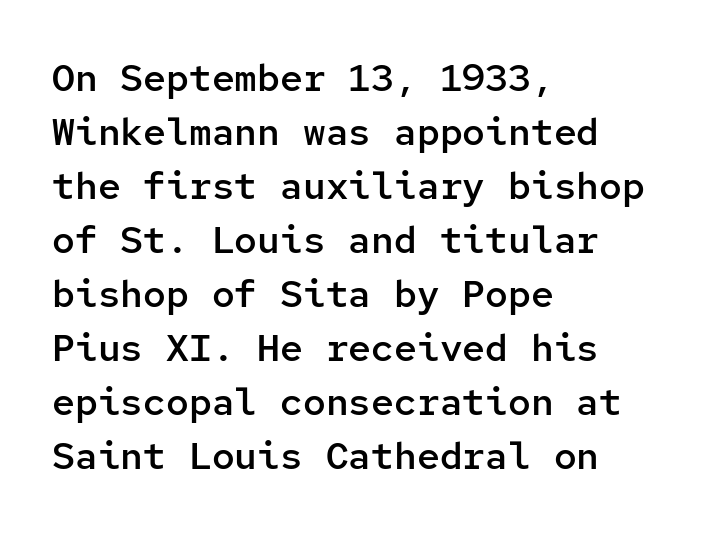
The image shows 38 px semibold sans-serif type, upright, monospaced; set left-aligned, normal line spacing (1.42x), normal letter spacing, not underlined; low stroke contrast and a medium x-height.
